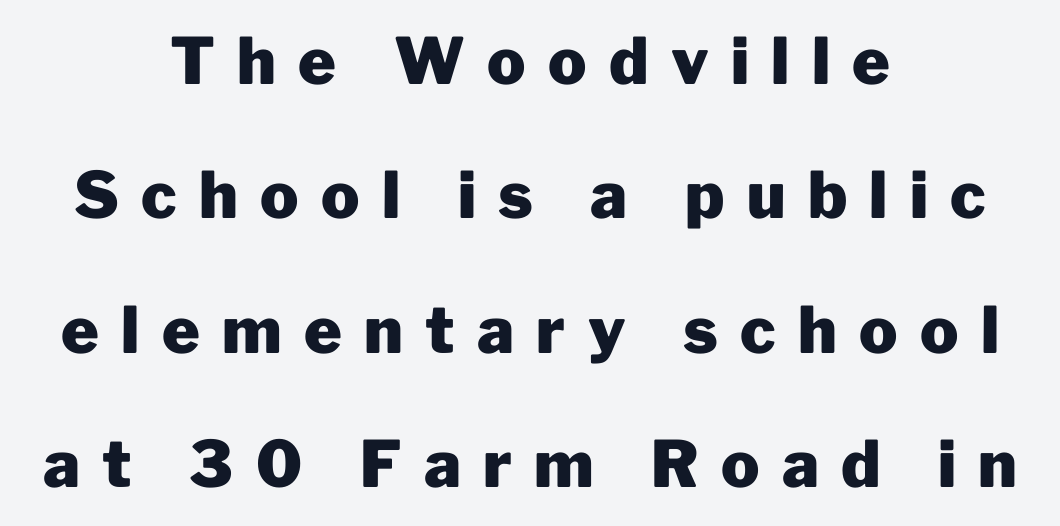
Nope, no serifs anywhere on these letters. Horizontally, the lines are justified to the midpoint only. Is the letter spacing exaggerated? Yes — the characters are pushed far apart. These lines carry a lot of weight — the face is fully bold. The space beneath each line is pristine and unruled.
